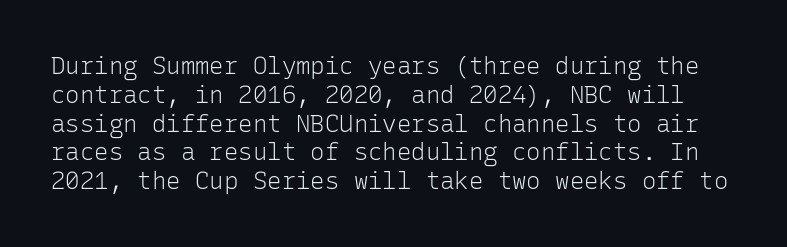
Q: Is the text bold? A: No.
Q: Is the text italic (slanted)? A: No, it is upright.
Q: Is the text underlined? A: No.
Q: Is the spacing between letters normal or unusually wide? A: Normal.
